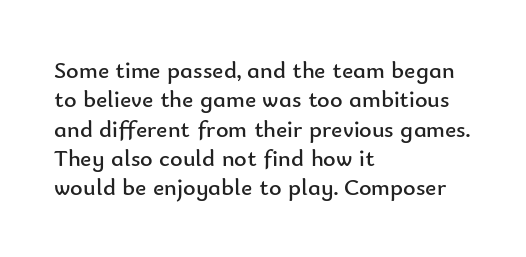
The image shows 24 px text type, upright; set left-aligned, line spacing 1.22x, normal letter spacing, not underlined.
